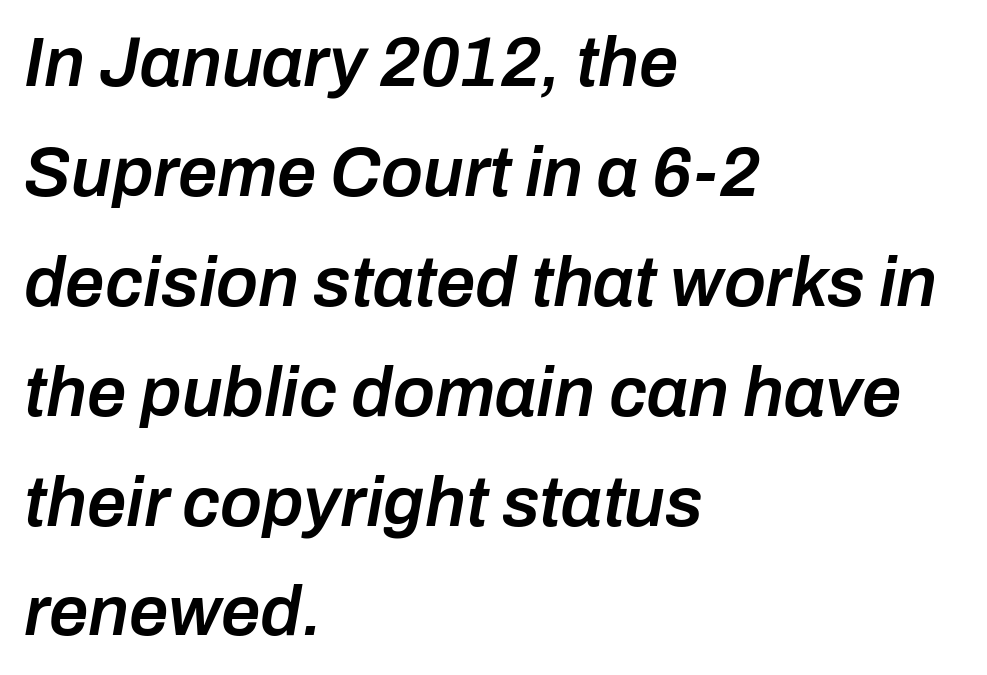
{"italic": "yes", "lean": "right", "slant_degrees": 10, "bold": "semi", "weight": "semibold", "width": "normal", "stroke_contrast": "low", "x_height": "medium", "monospaced": "no", "underline": "no", "align": "left", "line_spacing": "normal", "line_spacing_ratio": 1.57, "letter_spacing": "normal", "letter_spacing_em": 0.0, "glyph_px": 70}
